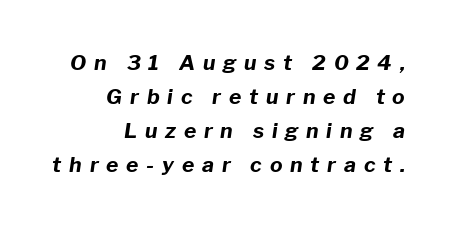
Notice how the passage keeps a crisp vertical edge on the right only. Bare-footed words on every line. Caption: expanded tracking, letters set apart. A typesetter would mark this as italic. Thick stems and heavy bowls — unmistakably bold.
